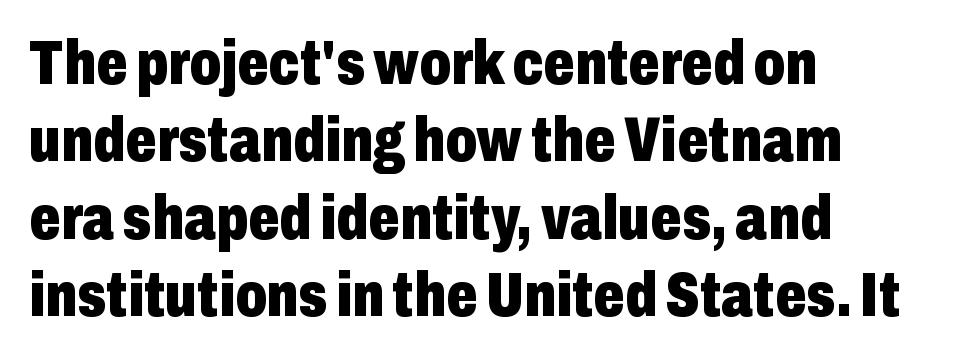
The image shows 62 px heavy, condensed sans-serif type, upright; set left-aligned, normal line spacing (1.25x), normal letter spacing, not underlined; low stroke contrast and a medium x-height.
